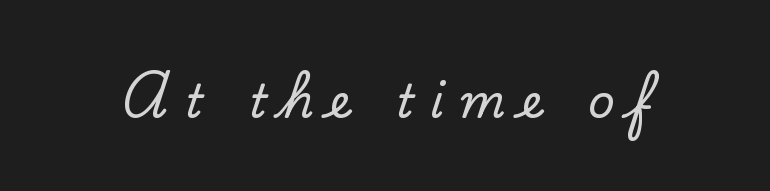
{"serif": "yes", "width": "normal", "stroke_contrast": "low", "x_height": "small", "monospaced": "no", "underline": "no", "letter_spacing": "wide", "letter_spacing_em": 0.35, "glyph_px": 46}
